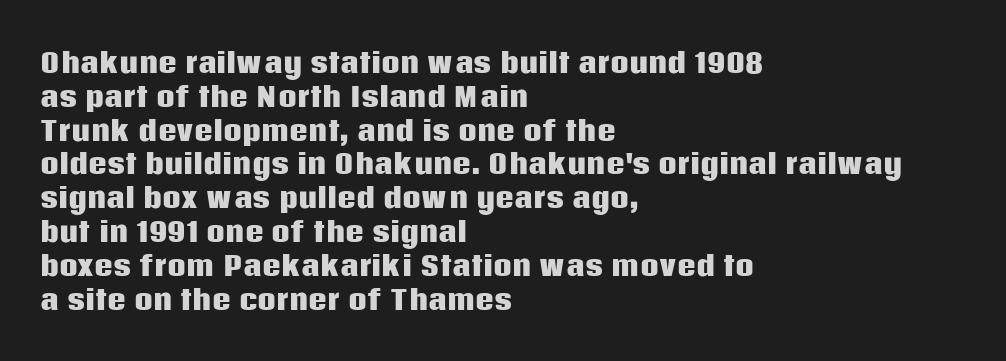
{"italic": "no", "bold": "yes", "underline": "no", "align": "left", "line_spacing": "normal", "line_spacing_ratio": 1.3, "letter_spacing": "normal", "letter_spacing_em": 0.0, "glyph_px": 26}
